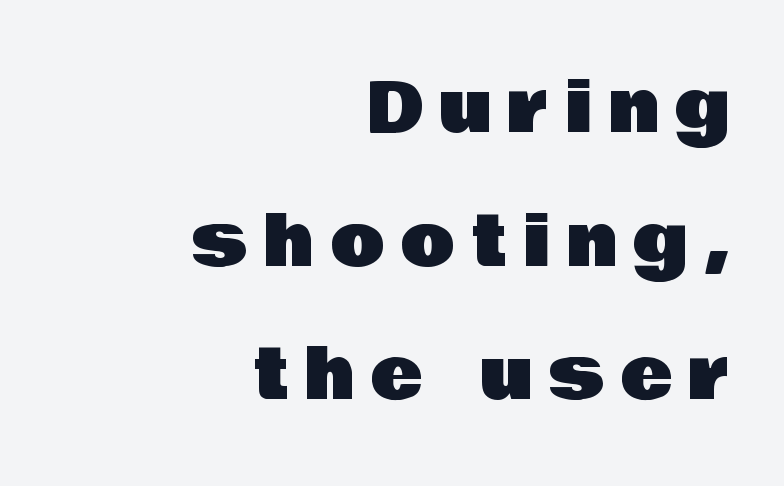
Q: Is the text italic (slanted)? A: No, it is upright.
Q: Is the typeface a serif or a sans-serif typeface? A: Sans-serif.
Q: Is the text underlined? A: No.
Q: How is the paragraph aligned? A: Right-aligned.
Q: Is the spacing between letters normal or unusually wide? A: Unusually wide.
Q: Is the spacing between lines tight, normal or loose? A: Loose.
Q: Width (condensed, normal, or wide)? A: Normal.
Q: Stroke contrast? A: Low.
Q: x-height? A: Large.
Q: Monospaced? A: No.
